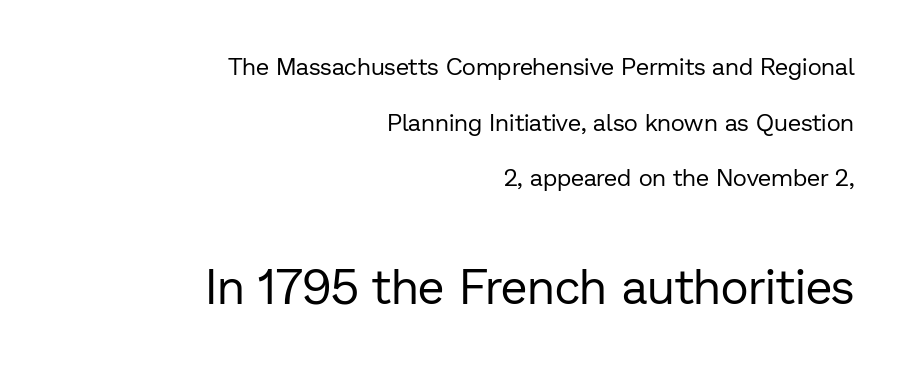
Q: Is the text bold? A: No.
Q: Is the text italic (slanted)? A: No, it is upright.
Q: Is the typeface a serif or a sans-serif typeface? A: Sans-serif.
Q: Is the text underlined? A: No.
Q: How is the paragraph aligned? A: Right-aligned.
Q: Is the spacing between letters normal or unusually wide? A: Normal.
Q: Is the spacing between lines tight, normal or loose? A: Loose.
Q: Which block of text is set in a larger size, the first (top) or the second (bottom)? A: The second (bottom) one.
Q: Width (condensed, normal, or wide)? A: Normal.
Q: Stroke contrast? A: Low.
Q: x-height? A: Medium.
Q: Monospaced? A: No.
